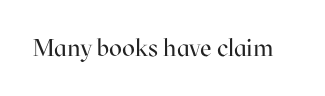
Only glyphs here, with clear space below each row. Notice how the stems are strictly vertical — no italics here. Between one letter and the next there's only the usual sliver of space. Is this a heavy cut? Hardly; it is regular or lighter.
